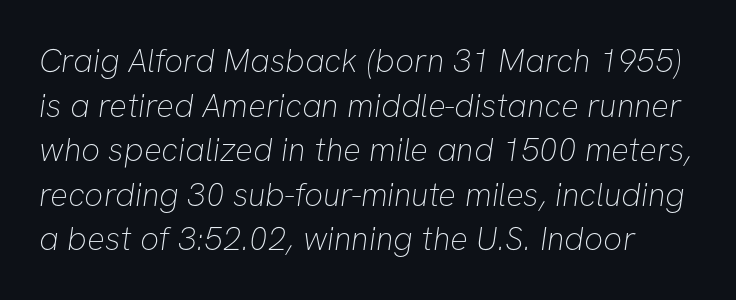
The font family rendered here belongs to the sans-serif group. The letters sit at their default tracking, neither squeezed nor spread. Each letter keeps its own natural width here, so spacing adapts to shape. The passage shown is not underscored anywhere.
